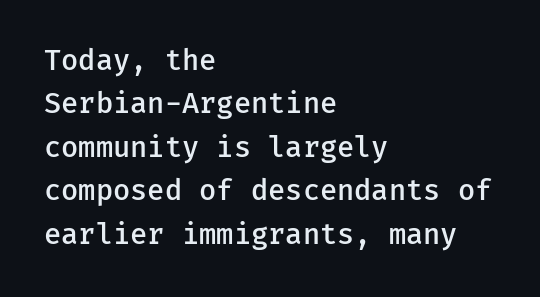
{"serif": "no", "italic": "no", "bold": "semi", "weight": "semibold", "width": "normal", "stroke_contrast": "low", "x_height": "medium", "monospaced": "yes", "underline": "no", "align": "left", "line_spacing": "normal", "line_spacing_ratio": 1.55, "letter_spacing": "normal", "letter_spacing_em": 0.0, "glyph_px": 28}
